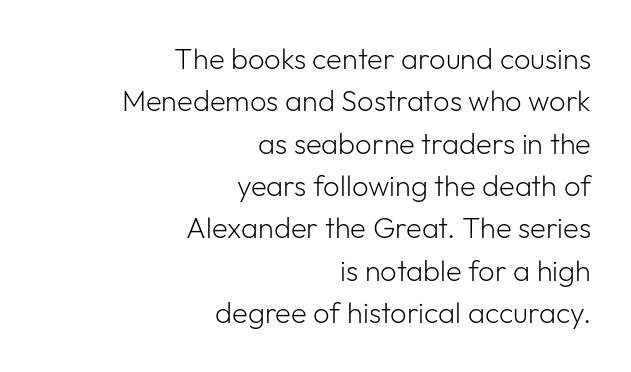
Q: Is the text bold? A: No.
Q: Is the text italic (slanted)? A: No, it is upright.
Q: Is the typeface a serif or a sans-serif typeface? A: Sans-serif.
Q: Is the text underlined? A: No.
Q: How is the paragraph aligned? A: Right-aligned.
Q: Is the spacing between letters normal or unusually wide? A: Normal.
Q: Is the spacing between lines tight, normal or loose? A: Normal.
Q: Width (condensed, normal, or wide)? A: Normal.
Q: Stroke contrast? A: Low.
Q: x-height? A: Medium.
Q: Monospaced? A: No.
